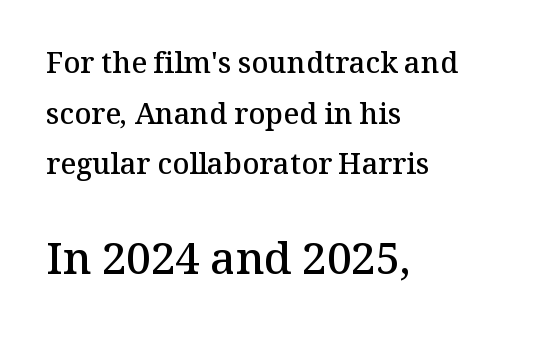
Reading top to bottom, the characters get bigger at the block break. The specimen reads as upright at a glance. Beneath every word, the page is bare. These lines are rendered in a variable-pitch font. Each word holds together tightly as a unit, with standard inter-letter gaps.
